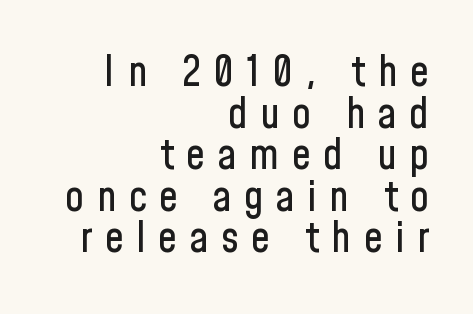
{"serif": "no", "italic": "no", "width": "condensed", "stroke_contrast": "low", "x_height": "medium", "monospaced": "no", "underline": "no", "align": "right", "line_spacing": "tight", "line_spacing_ratio": 0.99, "letter_spacing": "wide", "letter_spacing_em": 0.3, "glyph_px": 42}
